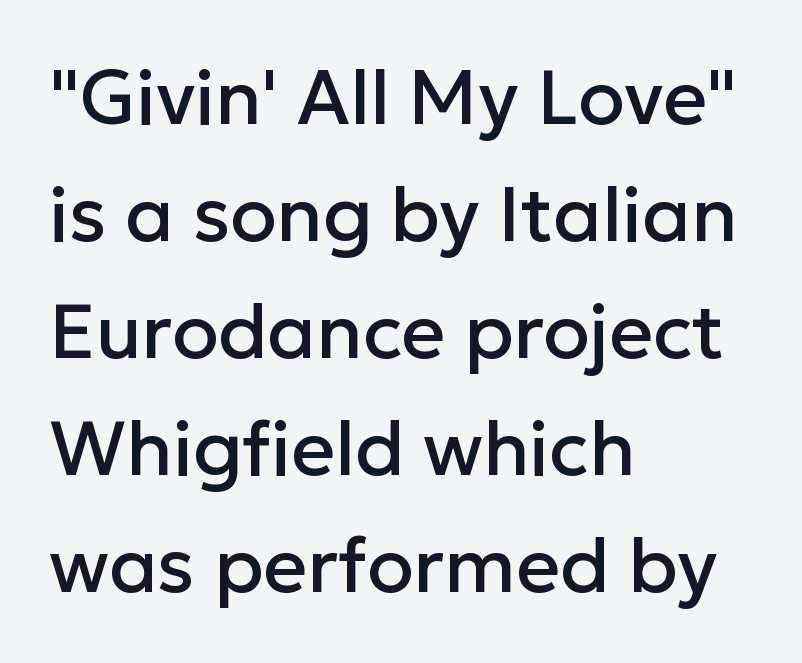
Q: Is the text italic (slanted)? A: No, it is upright.
Q: Is the typeface a serif or a sans-serif typeface? A: Sans-serif.
Q: Is the text underlined? A: No.
Q: How is the paragraph aligned? A: Left-aligned.
Q: Is the spacing between letters normal or unusually wide? A: Normal.
Q: Is the spacing between lines tight, normal or loose? A: Normal.
Q: Width (condensed, normal, or wide)? A: Normal.
Q: Stroke contrast? A: Low.
Q: x-height? A: Medium.
Q: Monospaced? A: No.
